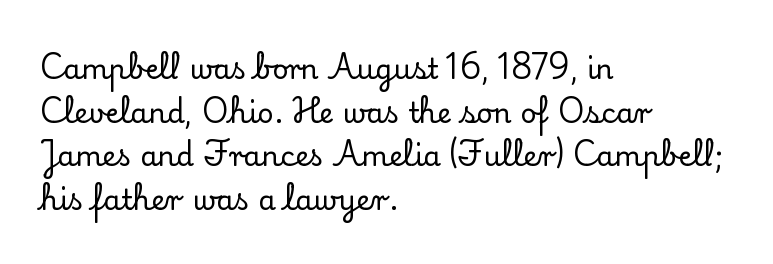
Only glyphs here, with clear space below each row. Glyph-to-glyph distance matches everyday printed text. Observe the serifs anchoring each vertical stroke in this sample. The line-height multiplier appears to be the usual default.
